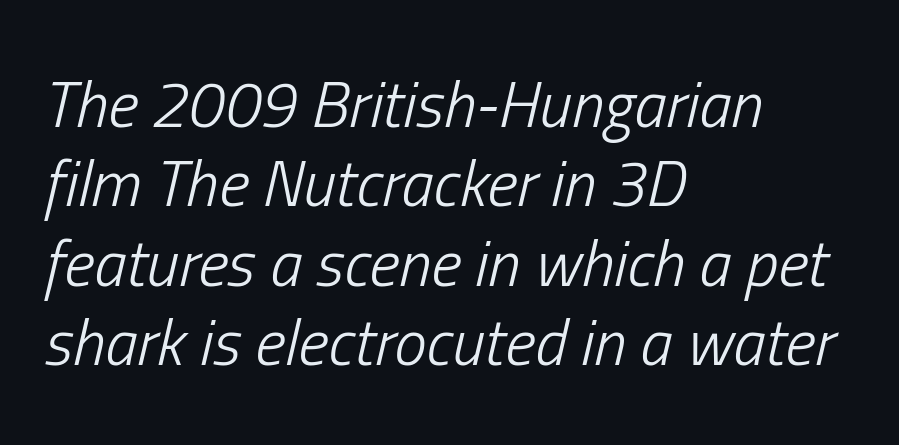
{"italic": "yes", "lean": "right", "slant_degrees": 13, "bold": "no", "weight": "light", "width": "condensed", "stroke_contrast": "low", "x_height": "medium", "monospaced": "no", "underline": "no", "align": "left", "line_spacing_ratio": 1.22, "letter_spacing": "normal", "letter_spacing_em": 0.0, "glyph_px": 65}
